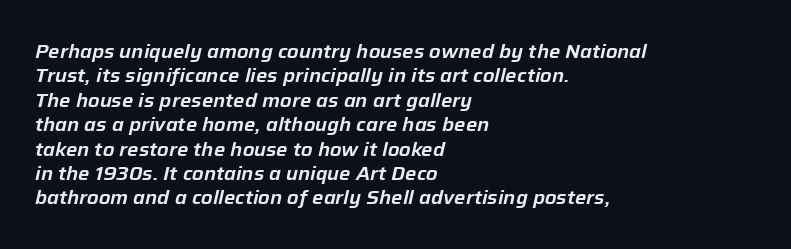
Q: Is the text italic (slanted)? A: Yes, it leans right by about 12 degrees.
Q: Is the text underlined? A: No.
Q: How is the paragraph aligned? A: Left-aligned.
Q: Is the spacing between letters normal or unusually wide? A: Normal.
